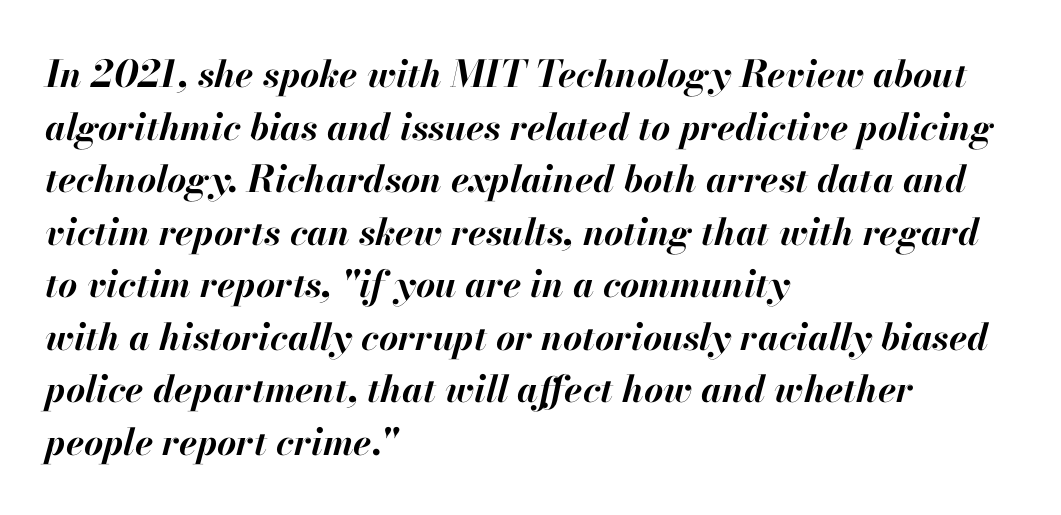
{"italic": "yes", "lean": "right", "slant_degrees": 13, "bold": "yes", "weight": "bold", "width": "normal", "stroke_contrast": "high", "x_height": "small", "monospaced": "no", "underline": "no", "align": "left", "line_spacing": "normal", "line_spacing_ratio": 1.42, "letter_spacing": "normal", "letter_spacing_em": 0.0, "glyph_px": 37}
